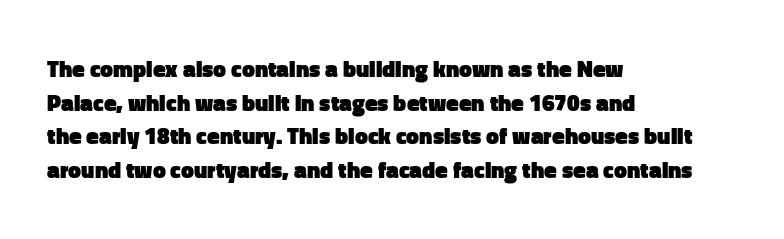
Each line starts at the same left margin while the right side varies. One glance says typical: line gaps are just what's usual. Nope, not italic — everything's standing straight. Plenty of ink on the page — the face is bold.
